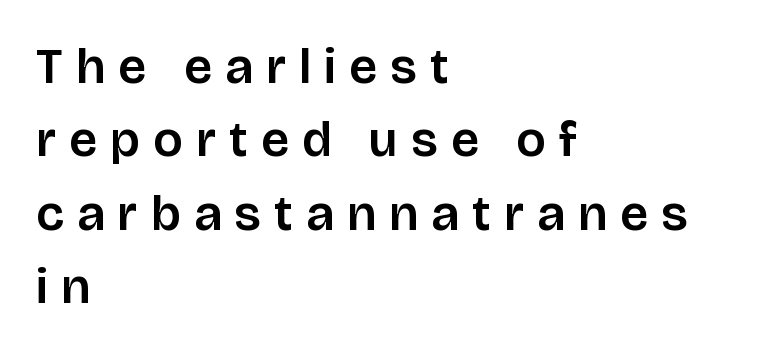
The image shows 50 px sans-serif type, upright; set left-aligned, normal line spacing (1.47x), unusually wide letter spacing (+0.27 em), not underlined; low stroke contrast and a large x-height.
